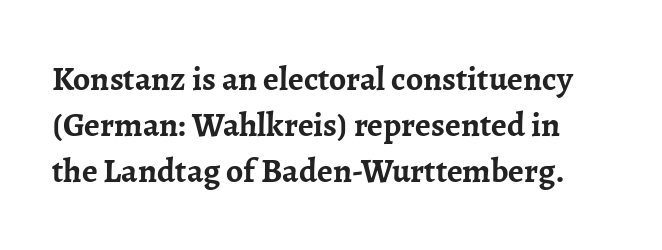
The image shows 34 px semibold serif type, upright; set normal line spacing (1.35x), normal letter spacing, not underlined; low stroke contrast and a medium x-height.
